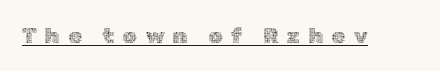
The image shows 22 px text type, upright; set unusually wide letter spacing (+0.38 em), underlined.
